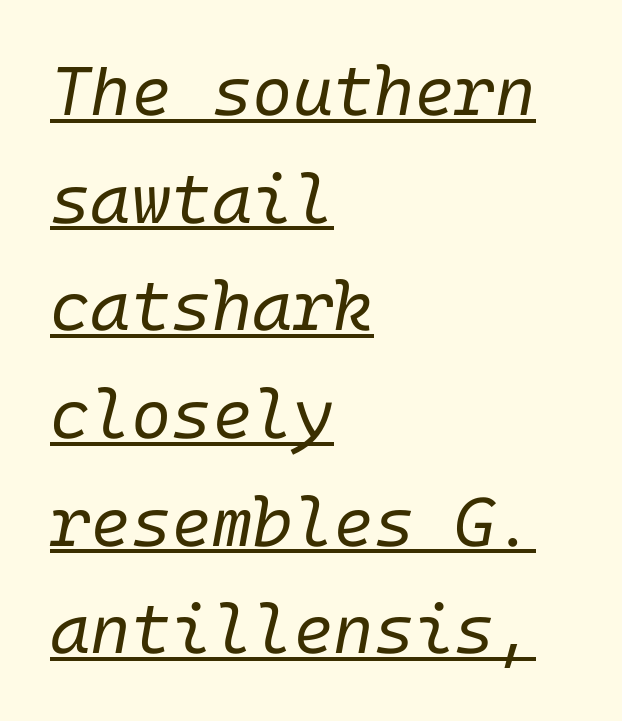
Q: Is the text bold? A: No.
Q: Is the text italic (slanted)? A: Yes, it leans right by about 10 degrees.
Q: Is the text underlined? A: Yes.
Q: How is the paragraph aligned? A: Left-aligned.
Q: Is the spacing between letters normal or unusually wide? A: Normal.
Q: Is the spacing between lines tight, normal or loose? A: Normal.
Q: Width (condensed, normal, or wide)? A: Normal.
Q: Stroke contrast? A: Low.
Q: x-height? A: Medium.
